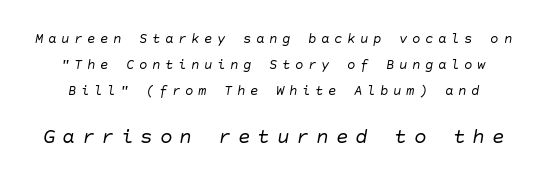
{"italic": "yes", "lean": "right", "slant_degrees": 10, "bold": "no", "underline": "no", "line_spacing_ratio": 1.86, "letter_spacing": "wide", "letter_spacing_em": 0.33, "larger_block": "second", "size_ratio": 1.5, "glyph_px": 21}
